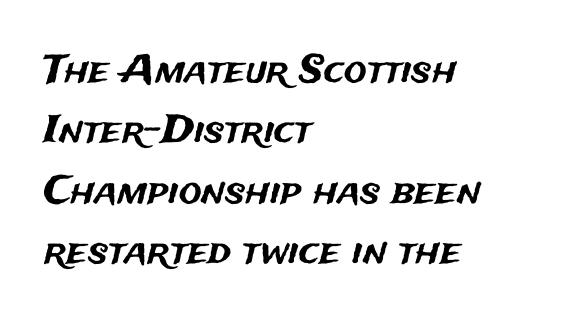
Q: Is the text italic (slanted)? A: Yes.
Q: Is the typeface a serif or a sans-serif typeface? A: Sans-serif.
Q: Is the text underlined? A: No.
Q: How is the paragraph aligned? A: Left-aligned.
Q: Is the spacing between letters normal or unusually wide? A: Normal.
Q: Is the spacing between lines tight, normal or loose? A: Normal.
Q: Width (condensed, normal, or wide)? A: Normal.
Q: Stroke contrast? A: Medium.
Q: x-height? A: Medium.
Q: Monospaced? A: No.
